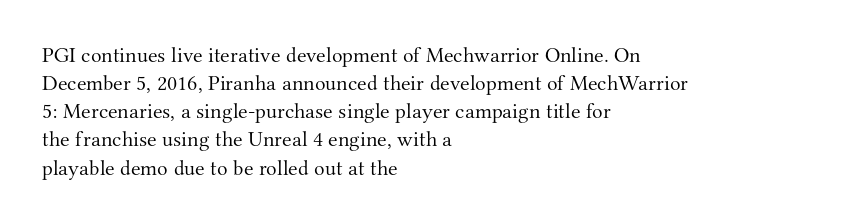
The image shows 22 px text type, upright; set left-aligned, normal line spacing (1.28x), normal letter spacing, not underlined.
